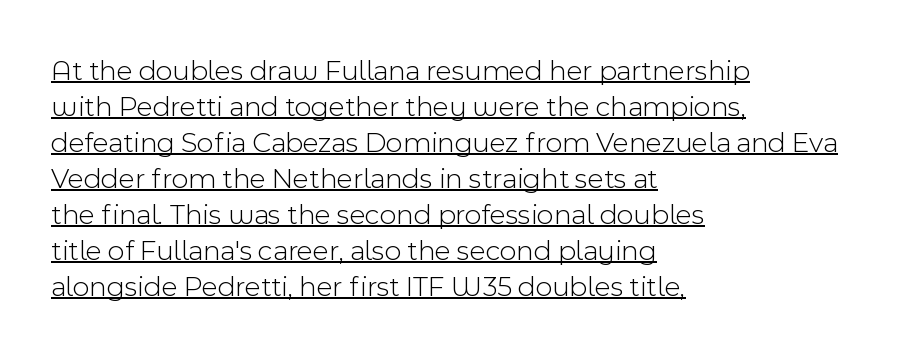
The image shows 29 px light sans-serif type, upright; set left-aligned, line spacing 1.24x, normal letter spacing, underlined; a medium x-height.
